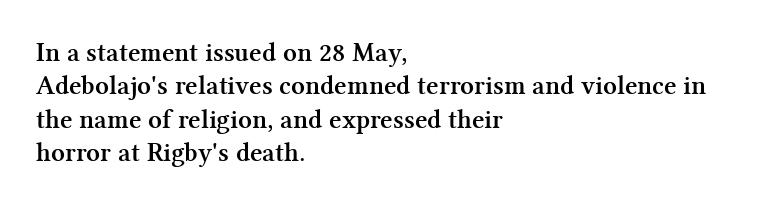
The image shows 27 px bold type, upright; set left-aligned, line spacing 1.24x, normal letter spacing, not underlined.
